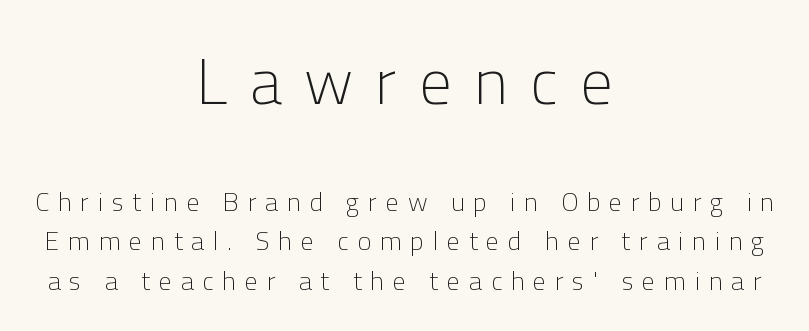
Does extra space separate the letters? Yes, quite a lot of it. Underlining? Definitely not there. Looks like regular typesetting: each glyph gets only the width it needs. Size hierarchy here favors the leading block over the trailing one. Posture: vertical. Notice how descenders clear the ascenders below comfortably — that's standard leading.
